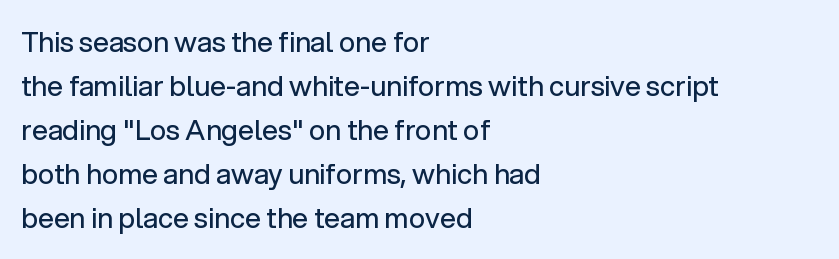
Q: Is the text bold? A: No.
Q: Is the text italic (slanted)? A: No, it is upright.
Q: Is the typeface a serif or a sans-serif typeface? A: Sans-serif.
Q: Is the text underlined? A: No.
Q: How is the paragraph aligned? A: Left-aligned.
Q: Is the spacing between letters normal or unusually wide? A: Normal.
Q: Is the spacing between lines tight, normal or loose? A: Normal.
Q: Width (condensed, normal, or wide)? A: Normal.
Q: Stroke contrast? A: Low.
Q: x-height? A: Medium.
Q: Monospaced? A: No.
